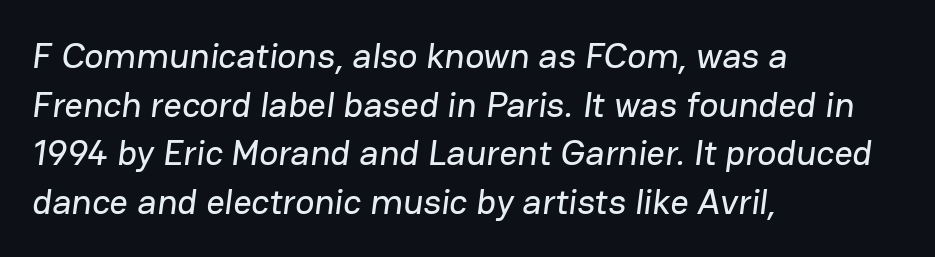
Q: Is the typeface a serif or a sans-serif typeface? A: Sans-serif.
Q: Is the text underlined? A: No.
Q: How is the paragraph aligned? A: Left-aligned.
Q: Is the spacing between letters normal or unusually wide? A: Normal.
Q: Is the spacing between lines tight, normal or loose? A: Normal.
Q: Width (condensed, normal, or wide)? A: Normal.
Q: Stroke contrast? A: Low.
Q: x-height? A: Medium.
Q: Monospaced? A: No.
